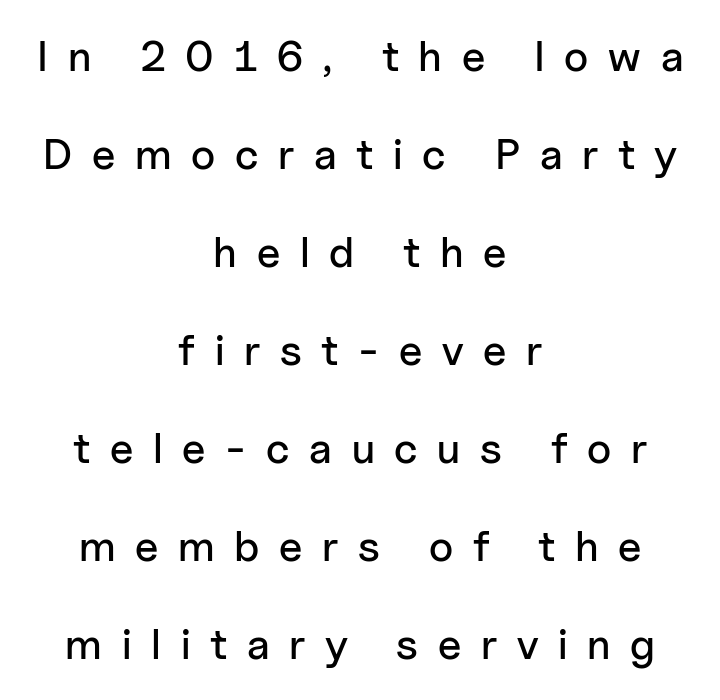
{"serif": "no", "italic": "no", "width": "normal", "stroke_contrast": "low", "x_height": "medium", "monospaced": "no", "underline": "no", "align": "center", "line_spacing": "loose", "line_spacing_ratio": 2.28, "letter_spacing": "wide", "letter_spacing_em": 0.46, "glyph_px": 43}
